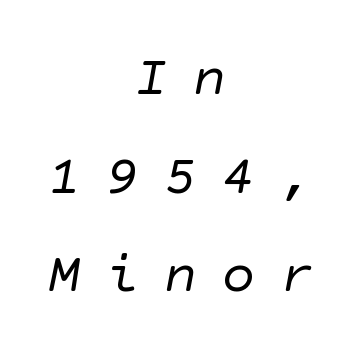
{"serif": "no", "bold": "no", "weight": "regular", "width": "normal", "stroke_contrast": "low", "x_height": "large", "underline": "no", "align": "center", "line_spacing_ratio": 1.73, "letter_spacing": "wide", "letter_spacing_em": 0.42, "glyph_px": 57}
